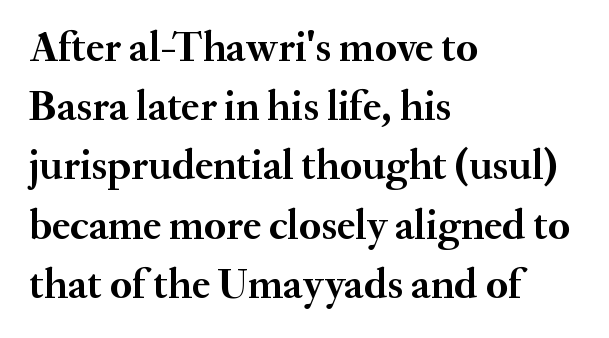
Q: Is the text bold? A: Yes.
Q: Is the text italic (slanted)? A: No, it is upright.
Q: Is the typeface a serif or a sans-serif typeface? A: Serif.
Q: Is the text underlined? A: No.
Q: How is the paragraph aligned? A: Left-aligned.
Q: Is the spacing between letters normal or unusually wide? A: Normal.
Q: Is the spacing between lines tight, normal or loose? A: Normal.
Q: Width (condensed, normal, or wide)? A: Normal.
Q: Stroke contrast? A: Medium.
Q: x-height? A: Small.
Q: Monospaced? A: No.
